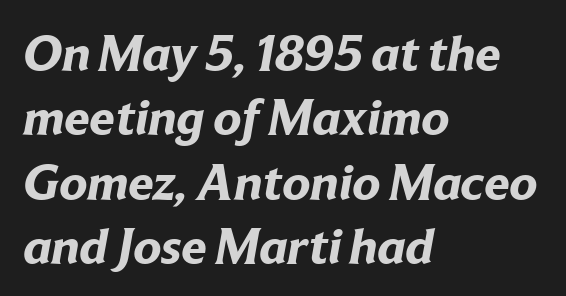
The image shows 51 px bold sans-serif type; set left-aligned, normal line spacing (1.26x), normal letter spacing, not underlined; low stroke contrast and a medium x-height.
